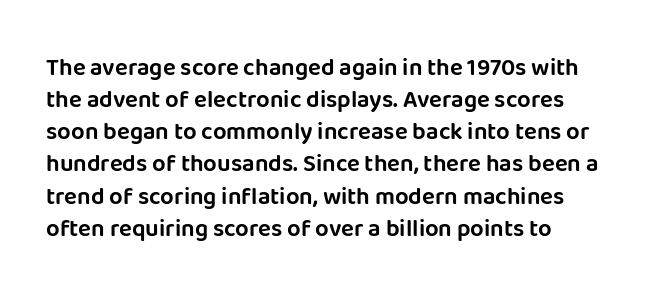
The image shows 24 px text type, upright; set left-aligned, normal line spacing (1.34x), normal letter spacing, not underlined.
